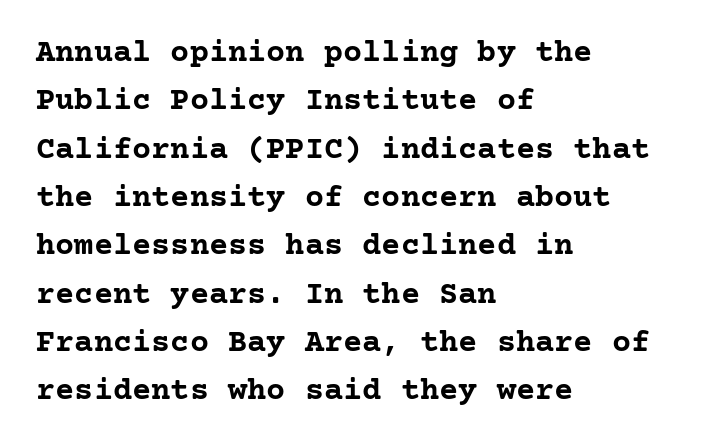
{"serif": "yes", "italic": "no", "bold": "yes", "weight": "semibold", "width": "normal", "stroke_contrast": "low", "x_height": "medium", "underline": "no", "align": "left", "line_spacing": "normal", "line_spacing_ratio": 1.51, "letter_spacing": "normal", "letter_spacing_em": 0.0, "glyph_px": 32}
